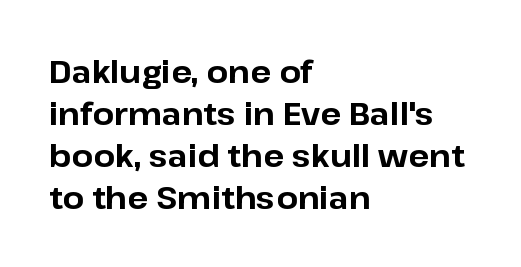
The image shows 31 px bold sans-serif type, upright; set left-aligned, normal line spacing (1.35x), normal letter spacing, not underlined; low stroke contrast and a medium x-height.
